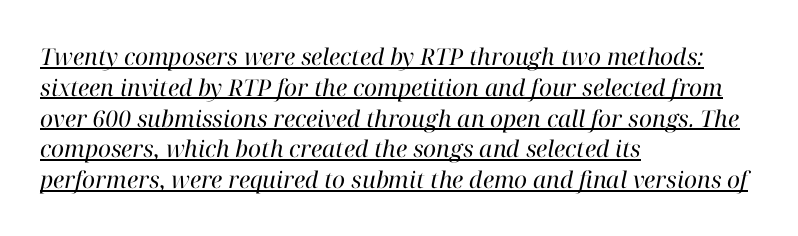
{"italic": "yes", "lean": "right", "slant_degrees": 12, "bold": "no", "underline": "yes", "align": "left", "line_spacing": "normal", "line_spacing_ratio": 1.34, "letter_spacing": "normal", "letter_spacing_em": 0.0, "glyph_px": 23}
